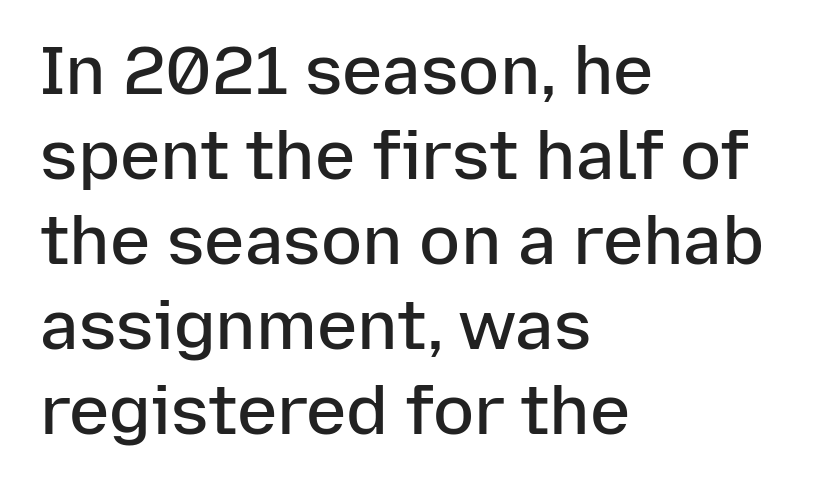
The image shows 68 px semibold sans-serif type, upright; set left-aligned, normal line spacing (1.25x), normal letter spacing, not underlined; low stroke contrast and a medium x-height.
